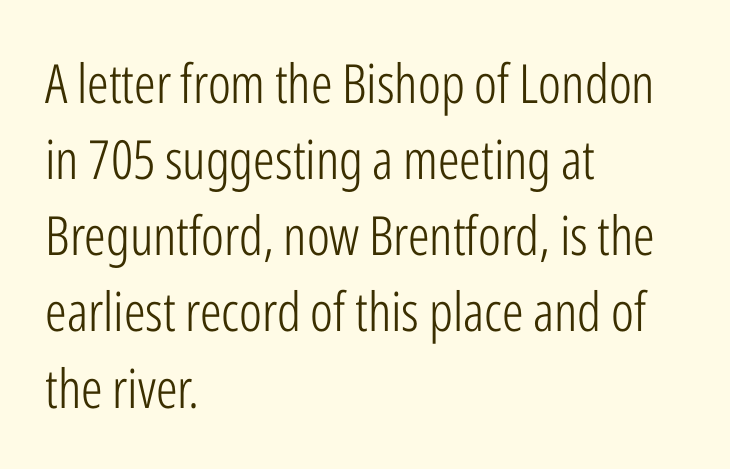
The image shows 54 px light, condensed sans-serif type, upright; set left-aligned, normal line spacing (1.41x), normal letter spacing, not underlined; low stroke contrast and a medium x-height.
